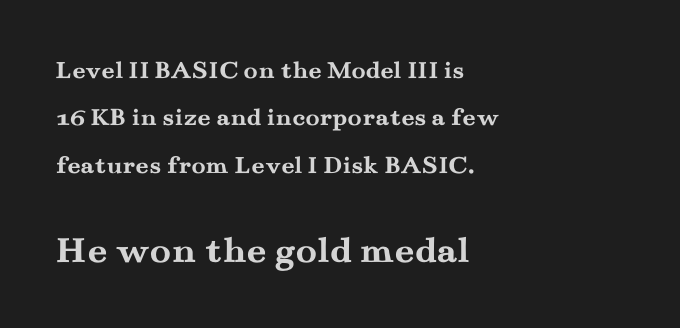
Short note: letters normally spaced. The space directly below the letters is spotless. You could not count columns in this text — the font is proportionally spaced. This is serif lettering, the kind often seen in printed books.
